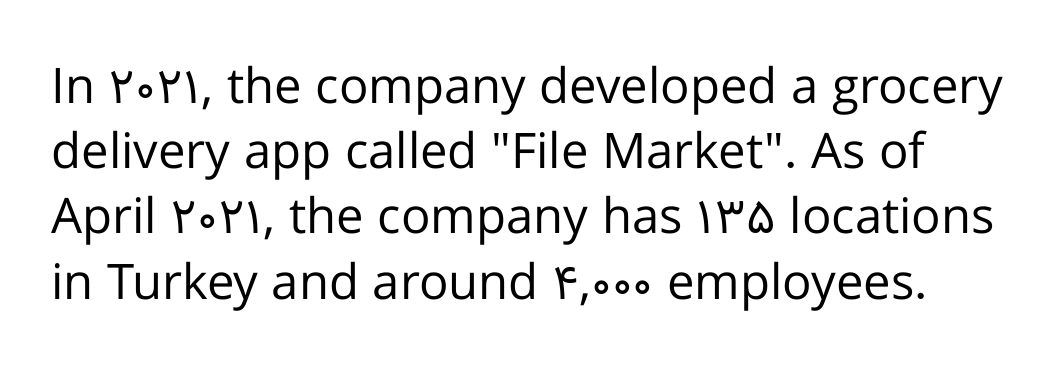
{"serif": "no", "italic": "no", "bold": "no", "weight": "regular", "width": "normal", "stroke_contrast": "low", "x_height": "medium", "monospaced": "no", "underline": "no", "line_spacing": "normal", "line_spacing_ratio": 1.33, "letter_spacing": "normal", "letter_spacing_em": 0.0, "glyph_px": 49}
